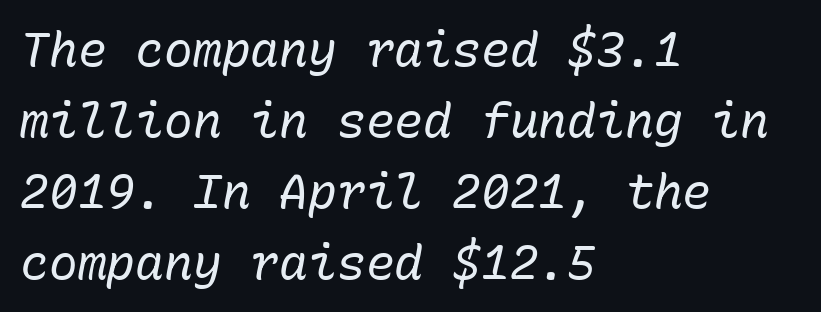
{"italic": "yes", "lean": "right", "slant_degrees": 10, "bold": "no", "weight": "regular", "width": "normal", "stroke_contrast": "low", "x_height": "medium", "monospaced": "yes", "underline": "no", "align": "left", "line_spacing": "normal", "line_spacing_ratio": 1.48, "letter_spacing": "normal", "letter_spacing_em": 0.0, "glyph_px": 48}
